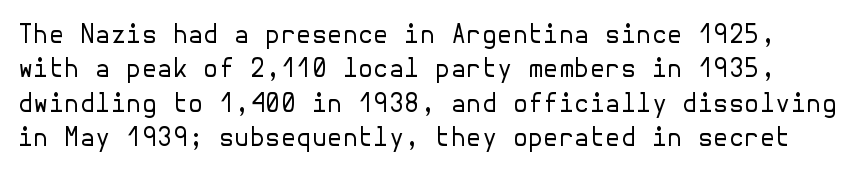
Q: Is the text bold? A: No.
Q: Is the text italic (slanted)? A: No, it is upright.
Q: Is the text underlined? A: No.
Q: Is the spacing between letters normal or unusually wide? A: Normal.
Q: Is the spacing between lines tight, normal or loose? A: Normal.
